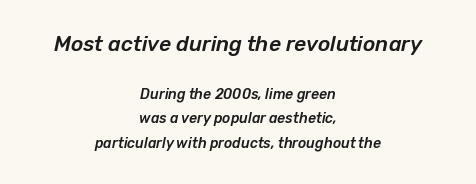
Where is the straight margin? There isn't one; the lines are centered. Standard letterfit; no display-style spreading of the glyphs. The foot of each line stays bare and open. Compare the two chunks: the upper has the greater cap height.
